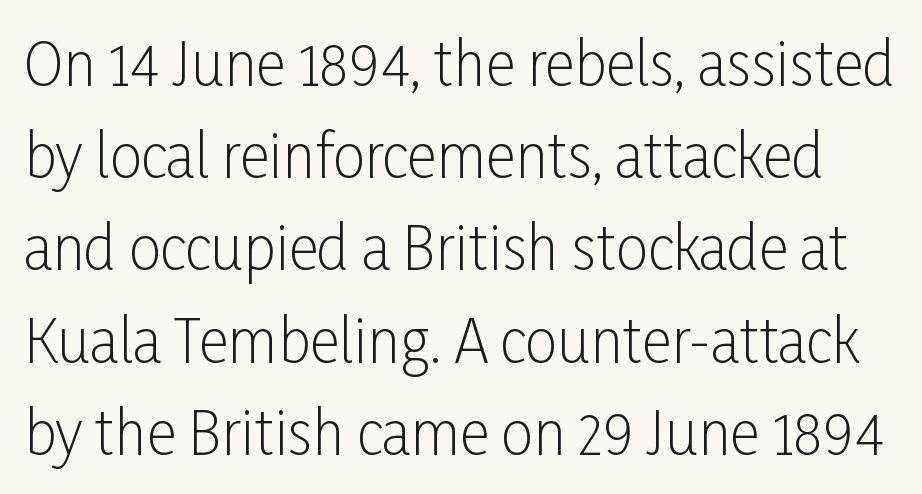
Q: Is the text bold? A: No.
Q: Is the text italic (slanted)? A: No, it is upright.
Q: Is the typeface a serif or a sans-serif typeface? A: Sans-serif.
Q: Is the text underlined? A: No.
Q: Is the spacing between letters normal or unusually wide? A: Normal.
Q: Is the spacing between lines tight, normal or loose? A: Normal.
Q: Width (condensed, normal, or wide)? A: Condensed.
Q: Stroke contrast? A: Low.
Q: x-height? A: Medium.
Q: Monospaced? A: No.
